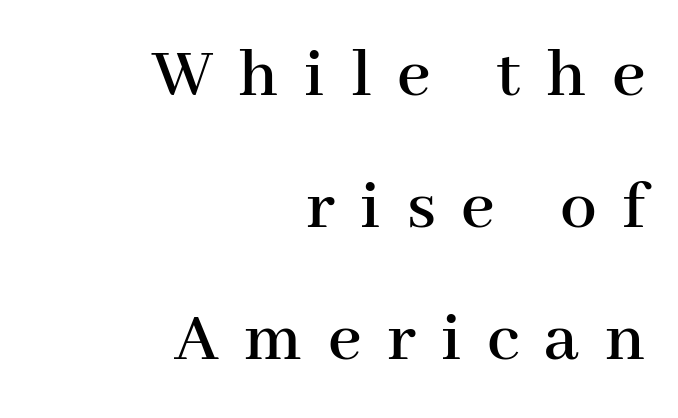
Honestly, the letter spacing is so wide it's the main thing you notice. The face used here is proportionally spaced, like ordinary book or web type. This rendering employs a face with finishing strokes, i.e., a serif. The typography opts for an upright posture over an oblique one.
